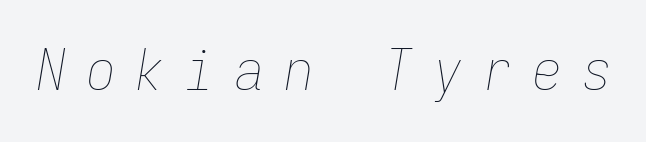
The image shows 57 px thin, condensed type, italic (leaning right), monospaced; set unusually wide letter spacing (+0.37 em), not underlined; low stroke contrast and a medium x-height.
